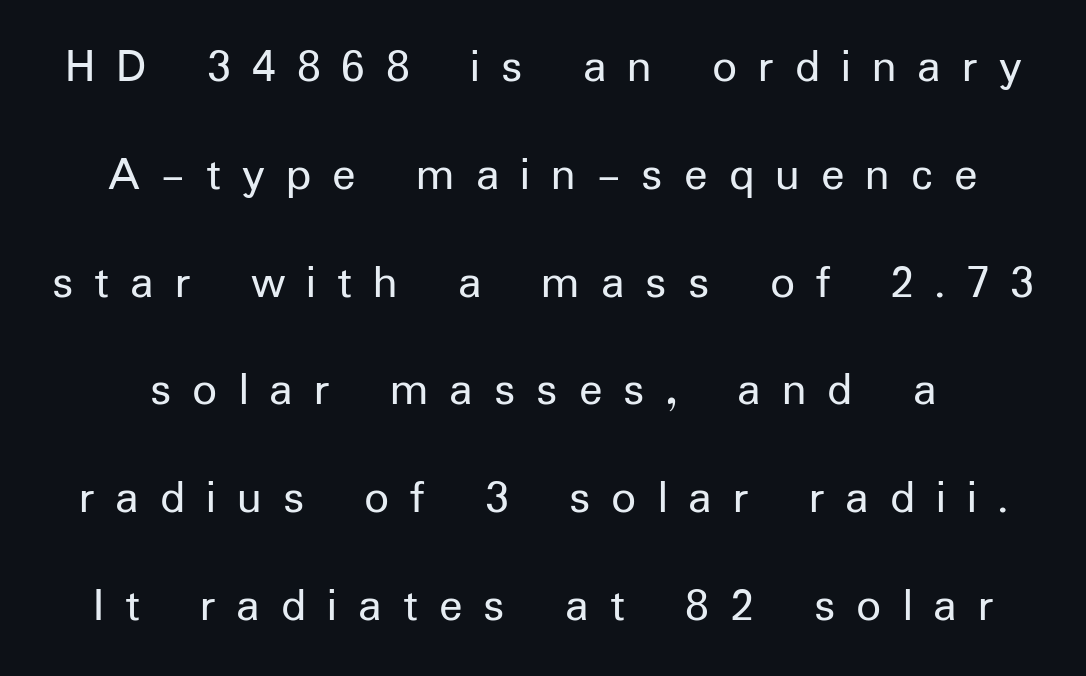
The image shows 49 px regular-weight sans-serif type, upright; set loose line spacing (2.2x), unusually wide letter spacing (+0.43 em), not underlined; low stroke contrast and a medium x-height.
